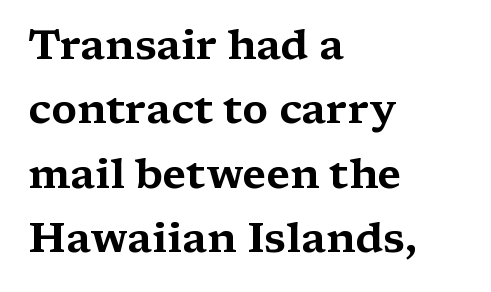
Spacing verdict: proportional, widths tailored to each character. The string is rendered with underlining switched off. No italicization has been applied; the sample stays upright. The face used here is seriffed, in the tradition of book romans.
